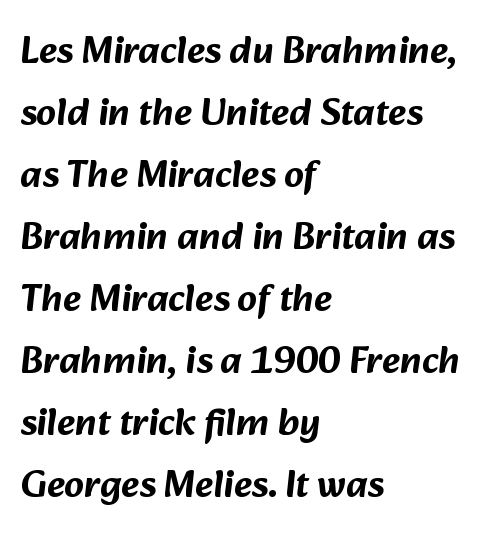
If you drew a ruler down the left edge, every line would touch it. These lines are rendered in a variable-pitch font. Check where the strokes stop: nothing finishes them off — pure sans. There is no visible air inserted between adjacent glyphs. One glance says typical: line gaps are just what's usual. Decoration check: the copy has no underline.
